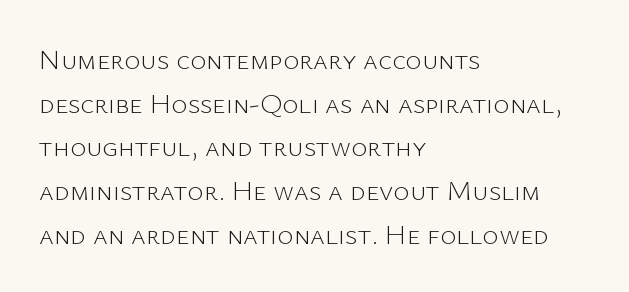
{"serif": "no", "italic": "no", "bold": "no", "weight": "light", "width": "normal", "stroke_contrast": "low", "x_height": "medium", "monospaced": "no", "underline": "no", "align": "left", "line_spacing": "normal", "line_spacing_ratio": 1.56, "letter_spacing": "normal", "letter_spacing_em": 0.0, "glyph_px": 28}
